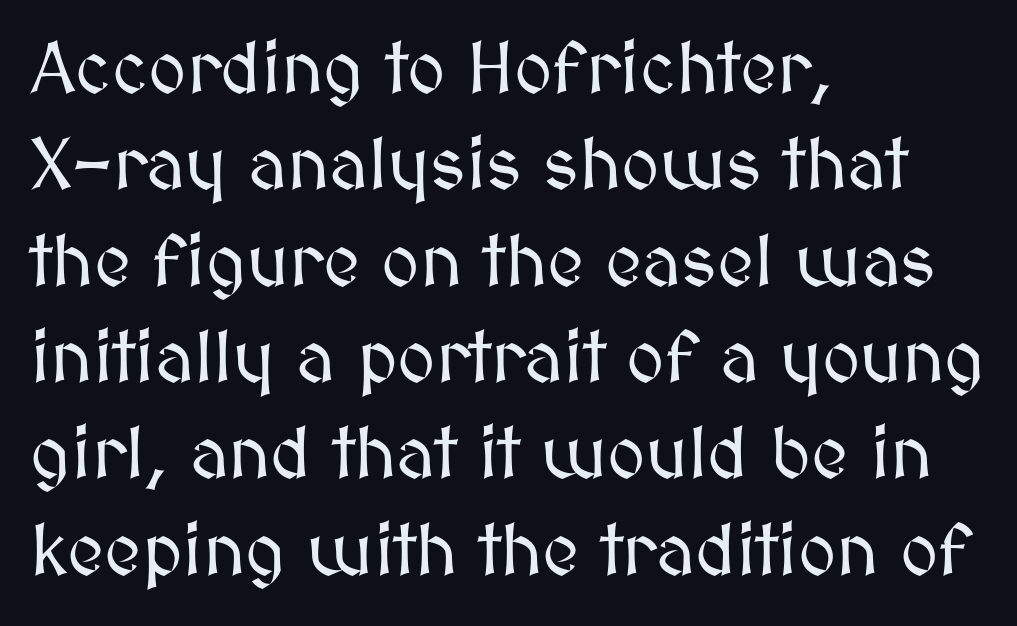
Q: Is the text italic (slanted)? A: No, it is upright.
Q: Is the text underlined? A: No.
Q: How is the paragraph aligned? A: Left-aligned.
Q: Is the spacing between letters normal or unusually wide? A: Normal.
Q: Is the spacing between lines tight, normal or loose? A: Normal.
Q: Width (condensed, normal, or wide)? A: Normal.
Q: Stroke contrast? A: Medium.
Q: x-height? A: Medium.
Q: Monospaced? A: No.
